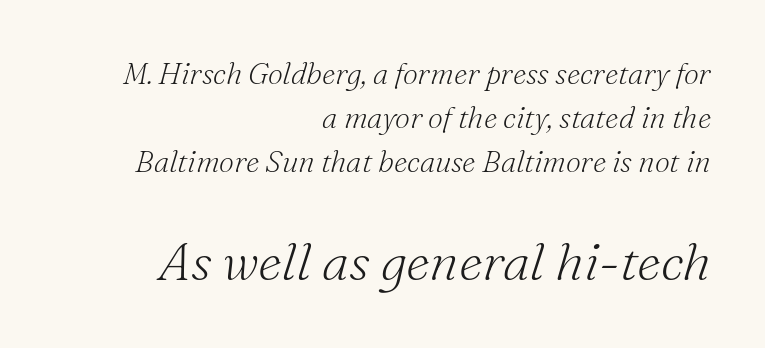
The image shows 53 px light serif type, italic (leaning right); set right-aligned, normal line spacing (1.46x), normal letter spacing, not underlined; the second (bottom) block is 1.77x larger; medium stroke contrast and a small x-height.
